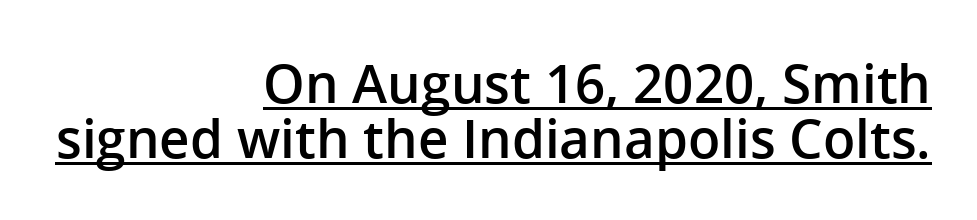
{"serif": "no", "italic": "no", "bold": "semi", "weight": "semibold", "width": "normal", "stroke_contrast": "low", "x_height": "medium", "monospaced": "no", "underline": "yes", "align": "right", "line_spacing": "tight", "line_spacing_ratio": 1.03, "letter_spacing": "normal", "letter_spacing_em": 0.0, "glyph_px": 53}
